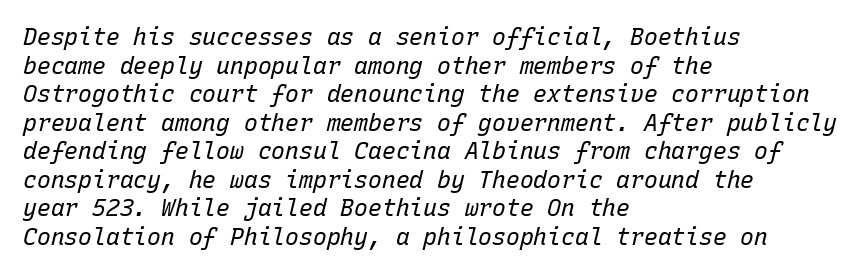
The image shows 23 px text type, italic (leaning right); set left-aligned, line spacing 1.24x, normal letter spacing, not underlined.
